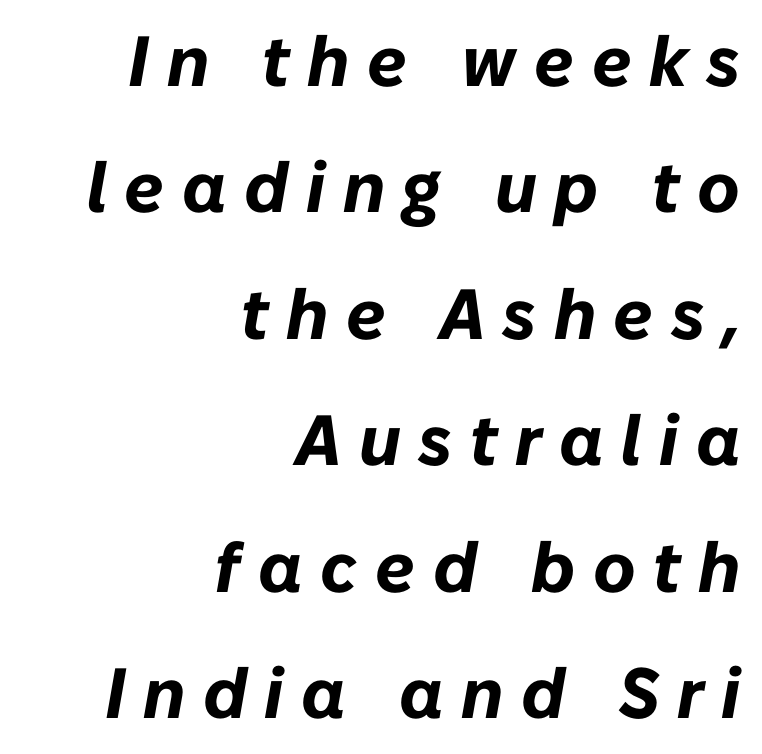
{"italic": "yes", "lean": "right", "slant_degrees": 10, "bold": "yes", "weight": "bold", "width": "normal", "stroke_contrast": "low", "x_height": "medium", "monospaced": "no", "underline": "no", "align": "right", "line_spacing_ratio": 1.78, "letter_spacing": "wide", "letter_spacing_em": 0.25, "glyph_px": 71}
